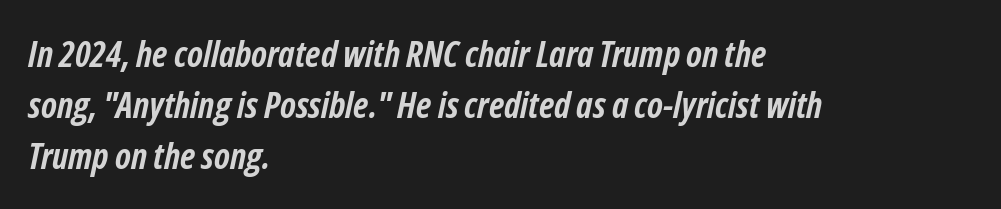
{"italic": "yes", "lean": "right", "slant_degrees": 12, "bold": "yes", "weight": "semibold", "width": "condensed", "stroke_contrast": "low", "x_height": "medium", "monospaced": "no", "underline": "no", "align": "left", "line_spacing": "normal", "line_spacing_ratio": 1.42, "letter_spacing": "normal", "letter_spacing_em": 0.0, "glyph_px": 36}
